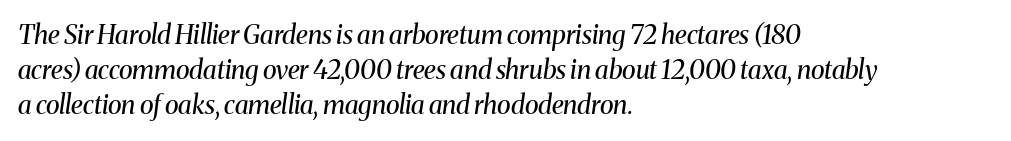
The image shows 26 px text type, italic (leaning right); set left-aligned, normal line spacing (1.35x), normal letter spacing, not underlined.
